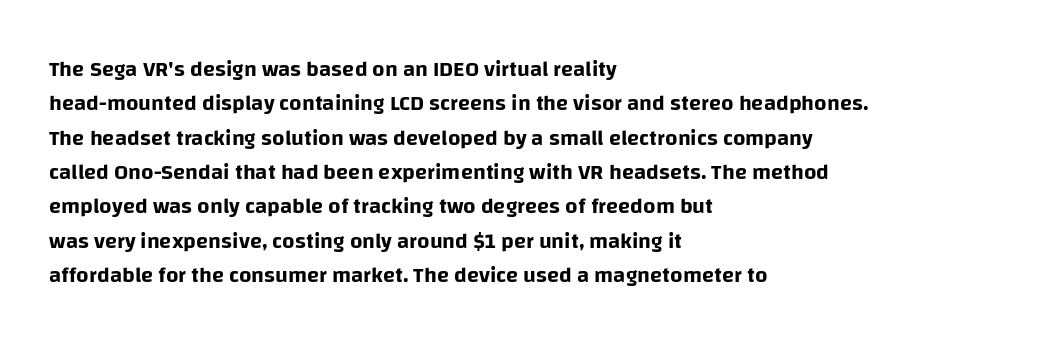
The image shows 22 px text type, upright; set left-aligned, normal line spacing (1.56x), normal letter spacing, not underlined.
